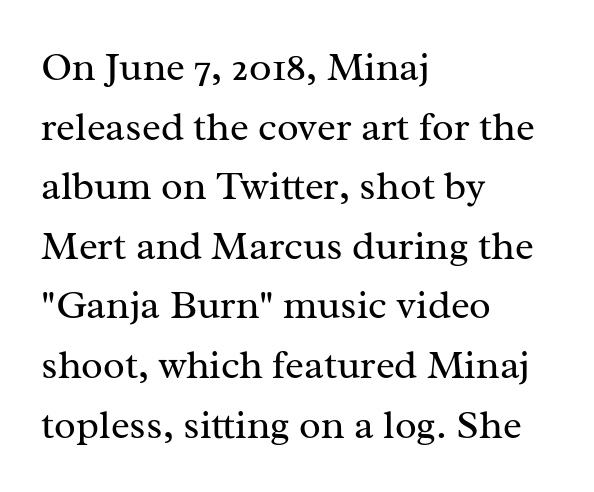
Q: Is the text bold? A: No.
Q: Is the text italic (slanted)? A: No, it is upright.
Q: Is the typeface a serif or a sans-serif typeface? A: Serif.
Q: Is the text underlined? A: No.
Q: How is the paragraph aligned? A: Left-aligned.
Q: Is the spacing between letters normal or unusually wide? A: Normal.
Q: Is the spacing between lines tight, normal or loose? A: Normal.
Q: Width (condensed, normal, or wide)? A: Normal.
Q: Stroke contrast? A: Medium.
Q: x-height? A: Medium.
Q: Monospaced? A: No.
